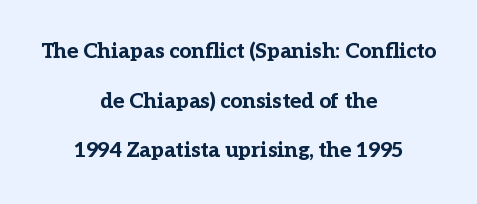
The image shows 21 px bold type, upright; set centered, loose line spacing (2.36x), normal letter spacing, not underlined.
